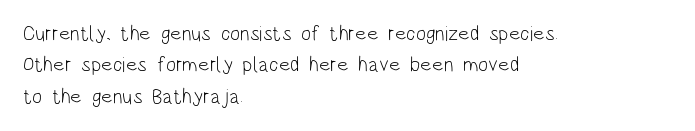
Q: Is the text bold? A: No.
Q: Is the text italic (slanted)? A: No, it is upright.
Q: Is the text underlined? A: No.
Q: How is the paragraph aligned? A: Left-aligned.
Q: Is the spacing between letters normal or unusually wide? A: Normal.
Q: Is the spacing between lines tight, normal or loose? A: Normal.
